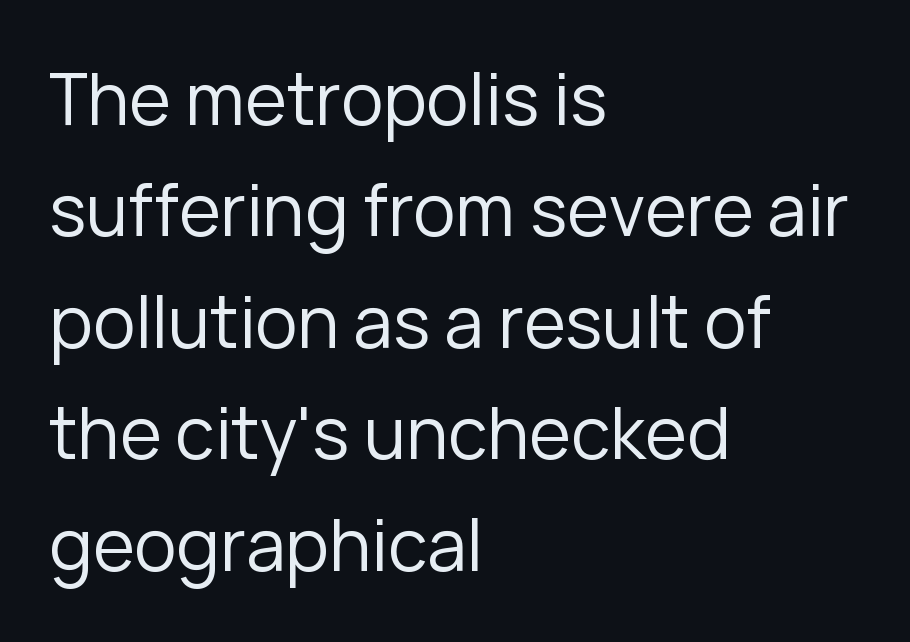
{"serif": "no", "italic": "no", "bold": "no", "weight": "regular", "width": "normal", "stroke_contrast": "low", "x_height": "medium", "monospaced": "no", "underline": "no", "align": "left", "line_spacing": "normal", "line_spacing_ratio": 1.57, "letter_spacing": "normal", "letter_spacing_em": 0.0, "glyph_px": 71}
